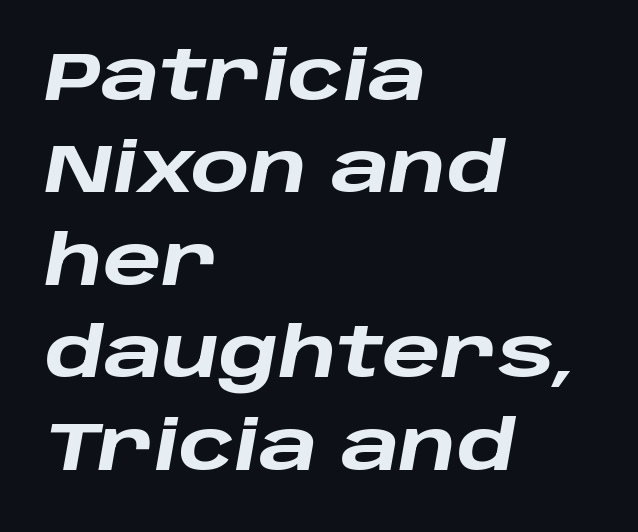
{"italic": "yes", "lean": "right", "slant_degrees": 10, "bold": "yes", "weight": "heavy", "width": "wide", "stroke_contrast": "low", "x_height": "large", "monospaced": "no", "underline": "no", "align": "left", "line_spacing": "normal", "line_spacing_ratio": 1.34, "letter_spacing": "normal", "letter_spacing_em": 0.0, "glyph_px": 69}
